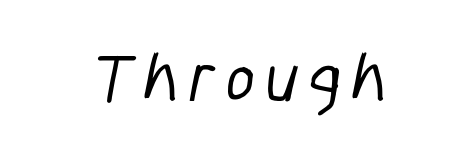
The image shows 70 px condensed sans-serif type; set not underlined; low stroke contrast and a medium x-height.
